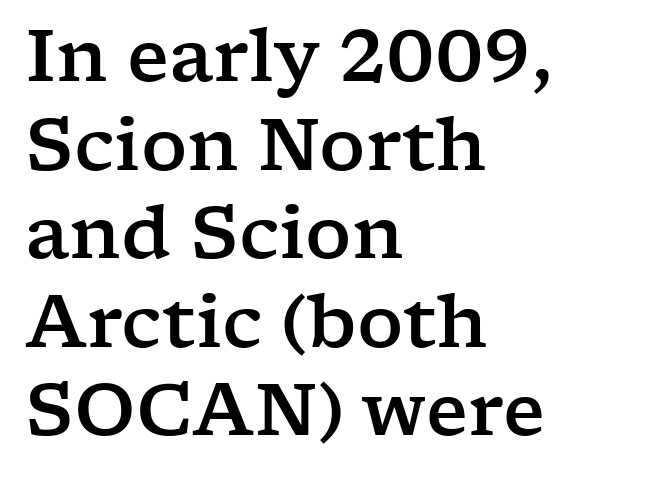
The image shows 72 px wide serif type, upright; set left-aligned, line spacing 1.23x, normal letter spacing, not underlined; low stroke contrast and a medium x-height.
